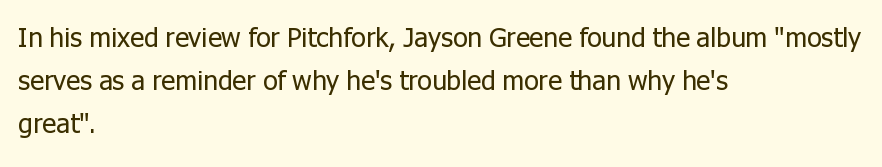
Q: Is the text bold? A: No.
Q: Is the text italic (slanted)? A: No, it is upright.
Q: Is the text underlined? A: No.
Q: How is the paragraph aligned? A: Left-aligned.
Q: Is the spacing between letters normal or unusually wide? A: Normal.
Q: Is the spacing between lines tight, normal or loose? A: Normal.
